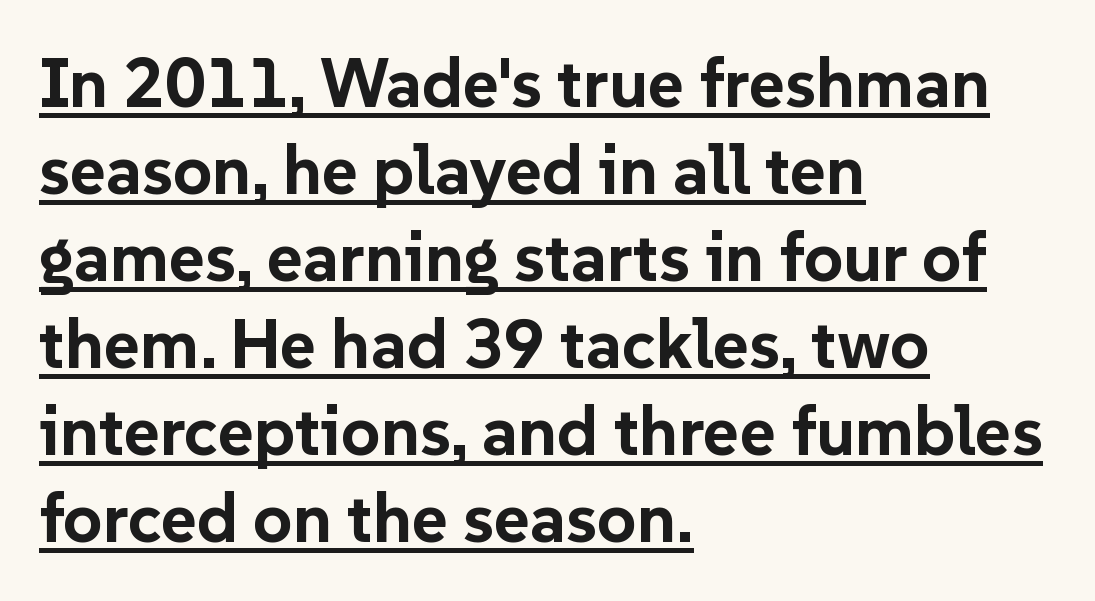
You could call the tracking neutral — neither tight nor loose. You can tell it's not italic because the verticals are truly vertical. Line spacing here is normal. Nope, no serifs anywhere on these letters.
